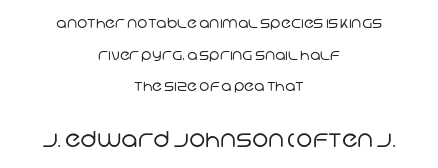
{"bold": "no", "underline": "no", "align": "center", "line_spacing": "loose", "line_spacing_ratio": 2.26, "letter_spacing": "normal", "letter_spacing_em": 0.0, "larger_block": "second", "size_ratio": 1.57, "glyph_px": 22}
